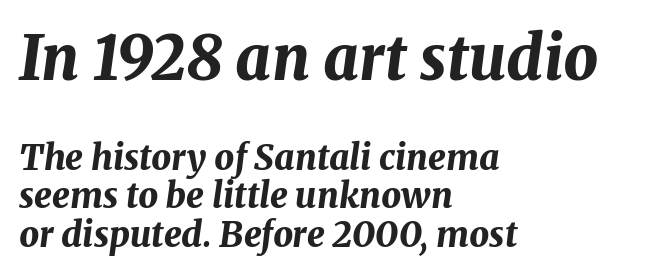
This is heavy type, rendered in bold. A typesetter would call this zero additional tracking. Line spacing here is tight. The zone under the glyphs is completely vacant. Reading top to bottom, the characters get smaller at the block break.
